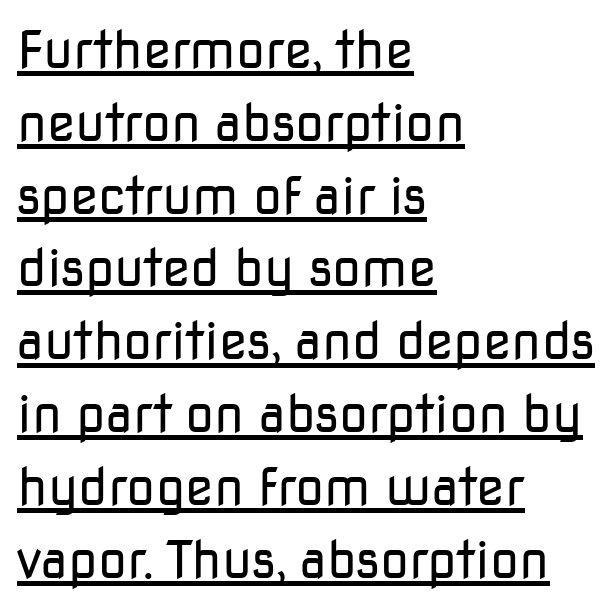
Q: Is the text bold? A: No.
Q: Is the text italic (slanted)? A: No, it is upright.
Q: Is the typeface a serif or a sans-serif typeface? A: Sans-serif.
Q: Is the text underlined? A: Yes.
Q: How is the paragraph aligned? A: Left-aligned.
Q: Is the spacing between letters normal or unusually wide? A: Normal.
Q: Is the spacing between lines tight, normal or loose? A: Normal.
Q: Width (condensed, normal, or wide)? A: Normal.
Q: Stroke contrast? A: Low.
Q: x-height? A: Medium.
Q: Monospaced? A: No.
